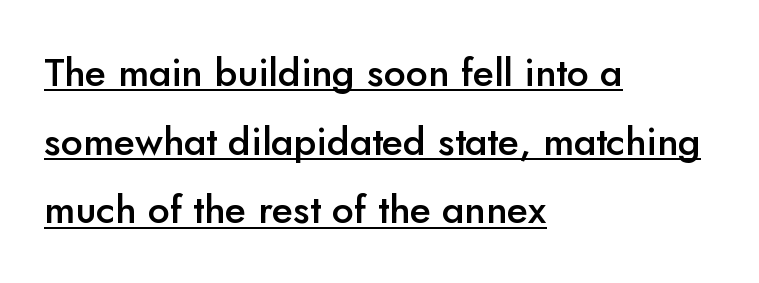
{"serif": "no", "italic": "no", "bold": "semi", "weight": "semibold", "width": "normal", "stroke_contrast": "low", "x_height": "small", "monospaced": "no", "underline": "yes", "align": "left", "line_spacing_ratio": 1.76, "letter_spacing": "normal", "letter_spacing_em": 0.0, "glyph_px": 39}
